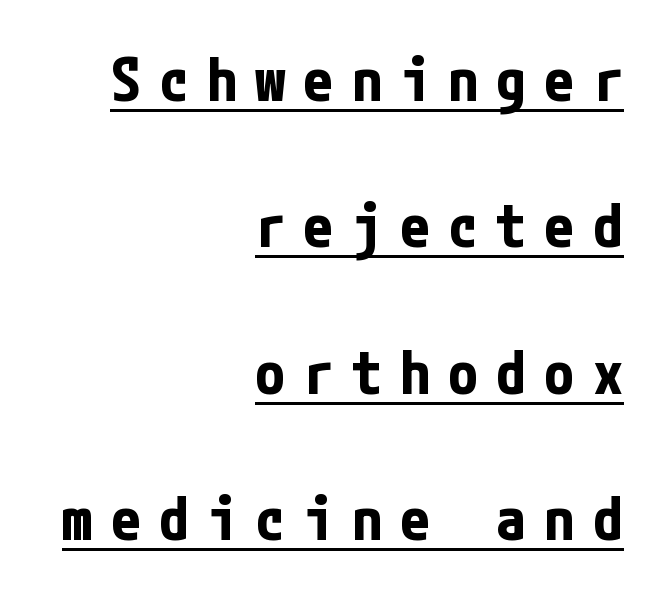
The image shows 61 px bold, condensed sans-serif type, upright; set right-aligned, loose line spacing (2.4x), unusually wide letter spacing (+0.29 em), underlined; low stroke contrast and a medium x-height.
